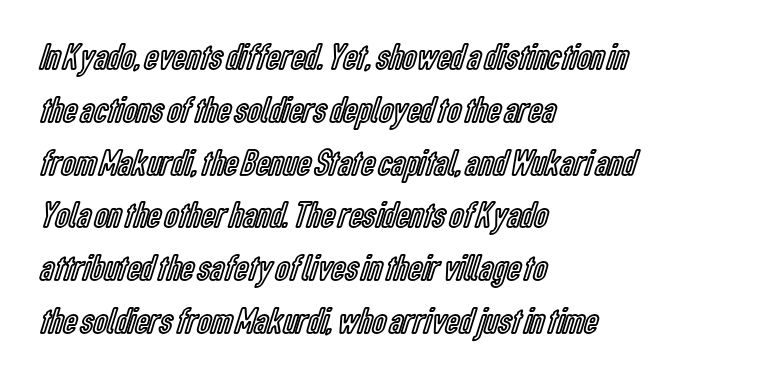
The image shows 38 px condensed type; set left-aligned, normal line spacing (1.39x), normal letter spacing, not underlined; a medium x-height.
